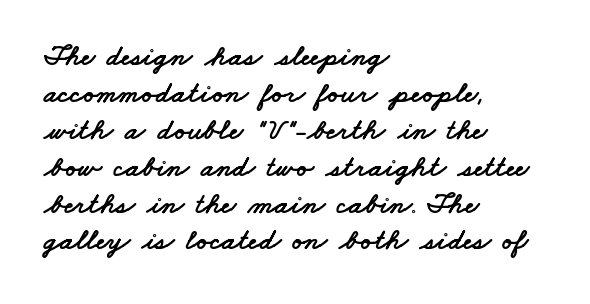
Letters rest on an invisible, unmarked baseline. Are there feet on the stems? There aren't — it's a sans. Notice how the passage keeps a crisp vertical edge on the left only. Varying glyph widths throughout — classic text-font behaviour.
